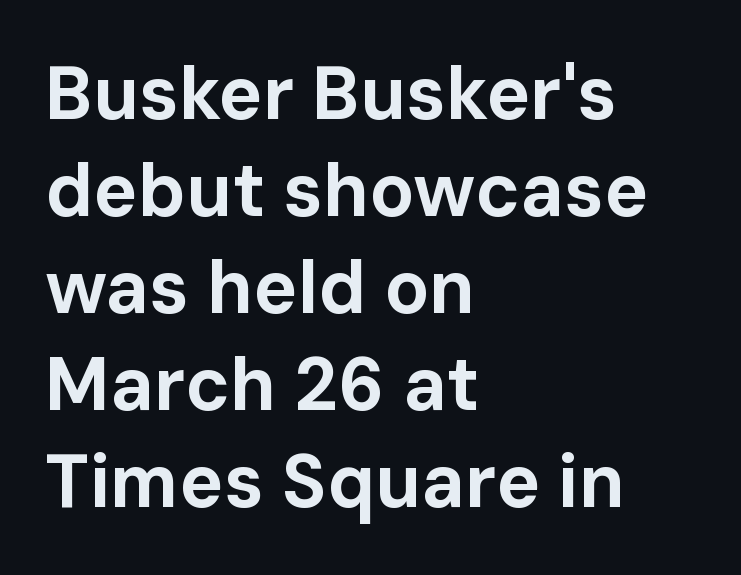
{"serif": "no", "italic": "no", "bold": "yes", "weight": "bold", "width": "normal", "stroke_contrast": "low", "x_height": "medium", "monospaced": "no", "underline": "no", "align": "left", "line_spacing": "normal", "line_spacing_ratio": 1.31, "letter_spacing": "normal", "letter_spacing_em": 0.0, "glyph_px": 74}
